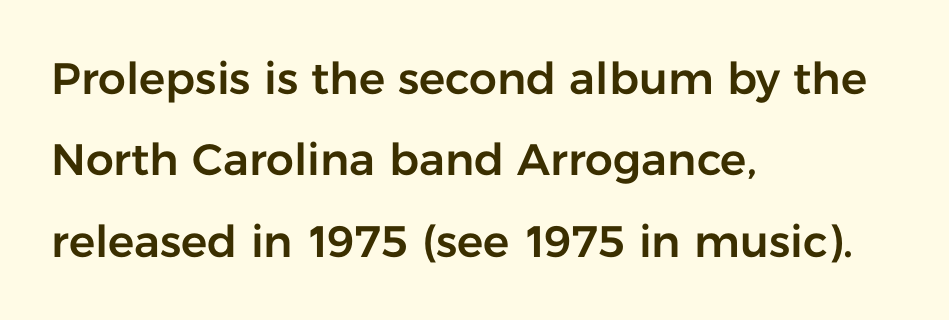
Q: Is the text italic (slanted)? A: No, it is upright.
Q: Is the typeface a serif or a sans-serif typeface? A: Sans-serif.
Q: Is the text underlined? A: No.
Q: How is the paragraph aligned? A: Left-aligned.
Q: Is the spacing between letters normal or unusually wide? A: Normal.
Q: Width (condensed, normal, or wide)? A: Normal.
Q: Stroke contrast? A: Low.
Q: x-height? A: Medium.
Q: Monospaced? A: No.
